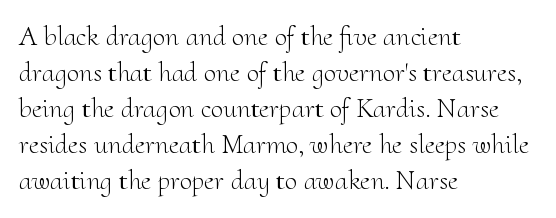
Q: Is the text bold? A: No.
Q: Is the text italic (slanted)? A: No, it is upright.
Q: Is the typeface a serif or a sans-serif typeface? A: Serif.
Q: Is the text underlined? A: No.
Q: How is the paragraph aligned? A: Left-aligned.
Q: Is the spacing between letters normal or unusually wide? A: Normal.
Q: Is the spacing between lines tight, normal or loose? A: Normal.
Q: Width (condensed, normal, or wide)? A: Normal.
Q: Stroke contrast? A: Medium.
Q: x-height? A: Small.
Q: Monospaced? A: No.
